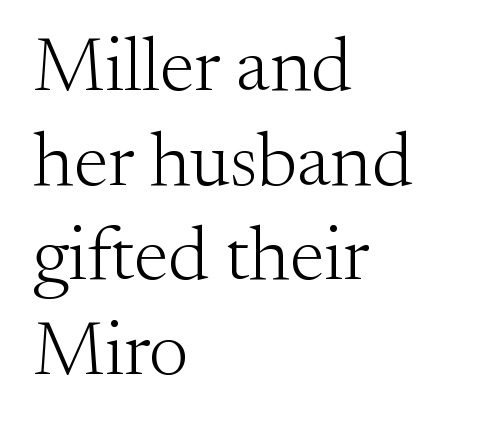
{"serif": "yes", "italic": "no", "bold": "no", "weight": "light", "width": "normal", "stroke_contrast": "medium", "x_height": "small", "monospaced": "no", "underline": "no", "align": "left", "line_spacing_ratio": 1.23, "letter_spacing": "normal", "letter_spacing_em": 0.0, "glyph_px": 77}
